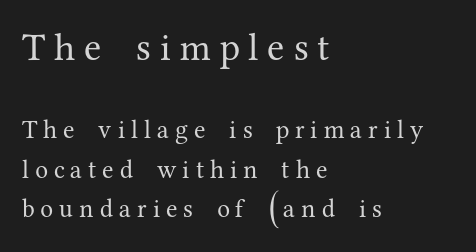
The image shows 39 px regular-weight serif type, upright; set left-aligned, normal line spacing (1.53x), unusually wide letter spacing (+0.23 em), not underlined; the first (top) block is 1.5x larger; medium stroke contrast and a medium x-height.
